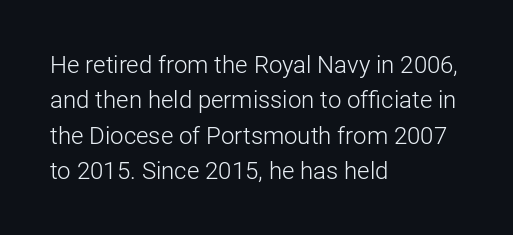
Tracking value appears to be zero — textbook default spacing. Posture: straight, roman, zero tilt. Leftover space on each line is placed entirely after the last word. This is not heavy type; no bold has been used.
